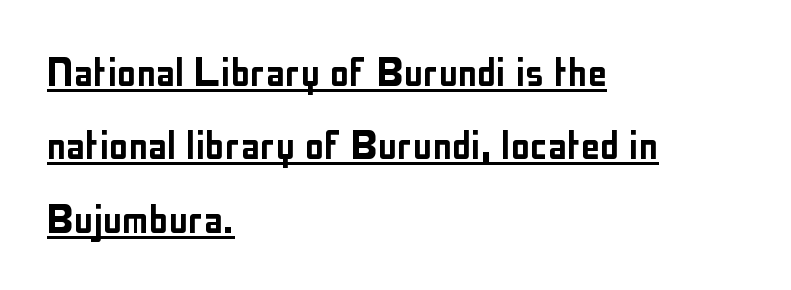
{"serif": "no", "italic": "no", "width": "condensed", "stroke_contrast": "low", "x_height": "medium", "monospaced": "no", "underline": "yes", "align": "left", "line_spacing": "normal", "line_spacing_ratio": 1.53, "letter_spacing": "normal", "letter_spacing_em": 0.0, "glyph_px": 48}
